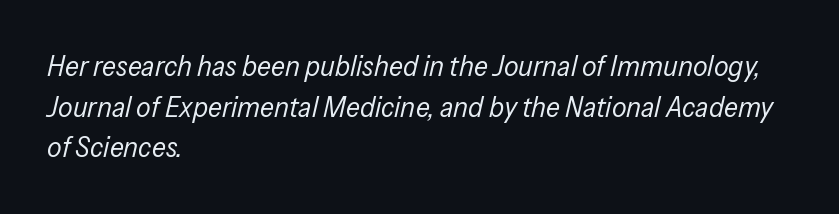
Q: Is the text bold? A: No.
Q: Is the text italic (slanted)? A: Yes, it leans right by about 13 degrees.
Q: Is the text underlined? A: No.
Q: How is the paragraph aligned? A: Left-aligned.
Q: Is the spacing between letters normal or unusually wide? A: Normal.
Q: Is the spacing between lines tight, normal or loose? A: Normal.
Q: Width (condensed, normal, or wide)? A: Condensed.
Q: Stroke contrast? A: Low.
Q: x-height? A: Medium.
Q: Monospaced? A: No.
